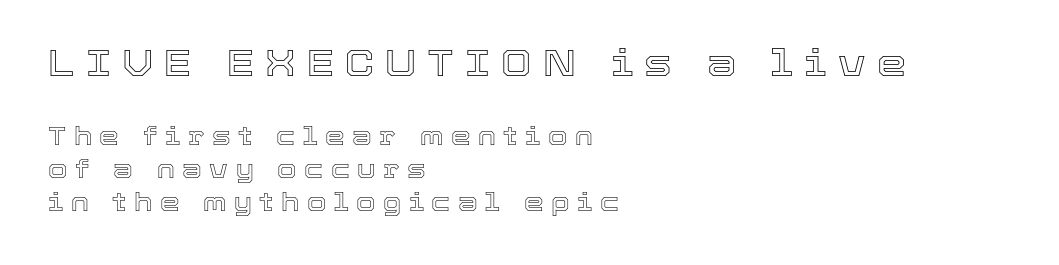
The space directly below the letters is spotless. The lettering stays uniformly vertical, giving the passage a roman look. Line beginnings align vertically; line endings do not. Scale decreases going downward across the two blocks.
